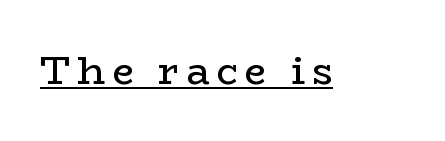
{"serif": "yes", "italic": "no", "bold": "no", "weight": "regular", "width": "wide", "stroke_contrast": "low", "x_height": "medium", "monospaced": "no", "underline": "yes", "glyph_px": 39}
